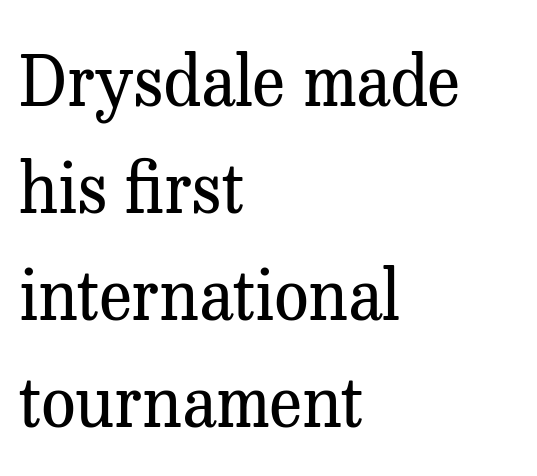
The image shows 69 px regular-weight serif type, upright; set left-aligned, normal line spacing (1.55x), normal letter spacing, not underlined; medium stroke contrast and a medium x-height.
